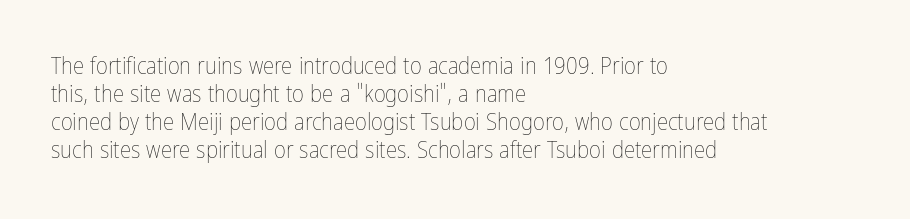
Every stem runs plumb, perpendicular to the baseline. Layout note: lines flush left. Decoration check: the copy has no underline. Short note: letters normally spaced.
